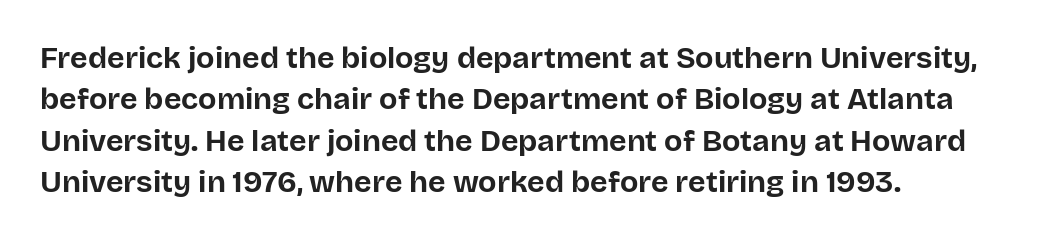
Q: Is the text bold? A: Yes.
Q: Is the text italic (slanted)? A: No, it is upright.
Q: Is the typeface a serif or a sans-serif typeface? A: Sans-serif.
Q: Is the text underlined? A: No.
Q: How is the paragraph aligned? A: Left-aligned.
Q: Is the spacing between letters normal or unusually wide? A: Normal.
Q: Is the spacing between lines tight, normal or loose? A: Normal.
Q: Width (condensed, normal, or wide)? A: Normal.
Q: Stroke contrast? A: Low.
Q: x-height? A: Large.
Q: Monospaced? A: No.
